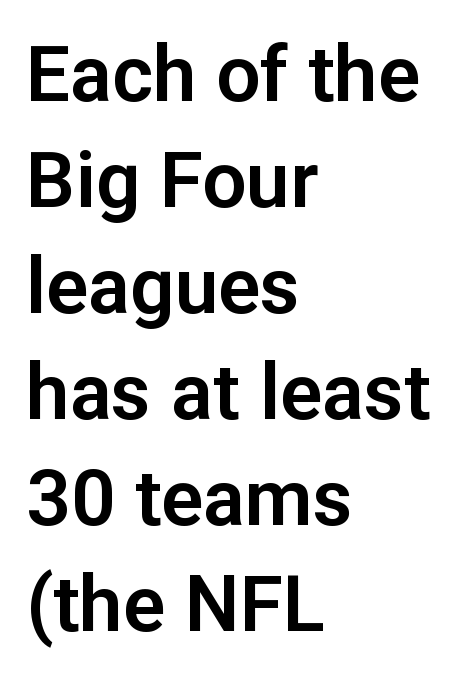
{"serif": "no", "italic": "no", "width": "normal", "stroke_contrast": "low", "x_height": "medium", "monospaced": "no", "underline": "no", "align": "left", "line_spacing": "normal", "line_spacing_ratio": 1.36, "letter_spacing": "normal", "letter_spacing_em": 0.0, "glyph_px": 78}
